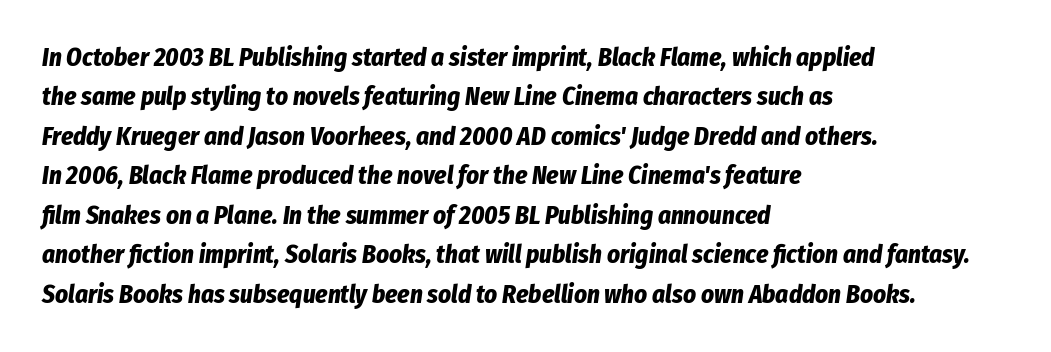
The image shows 25 px bold type, italic (leaning right); set left-aligned, normal line spacing (1.58x), normal letter spacing, not underlined.
